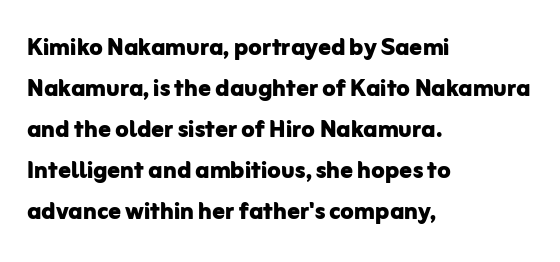
The image shows 31 px bold sans-serif type, upright; set left-aligned, normal line spacing (1.32x), normal letter spacing, not underlined; low stroke contrast and a medium x-height.
